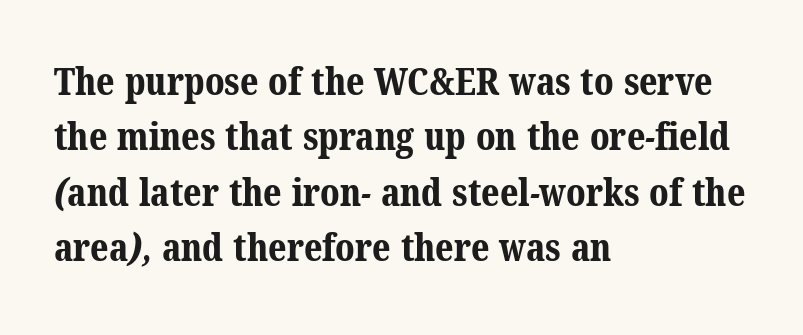
The image shows 38 px bold serif type; set left-aligned, normal line spacing (1.46x), normal letter spacing, not underlined; medium stroke contrast and a medium x-height.
